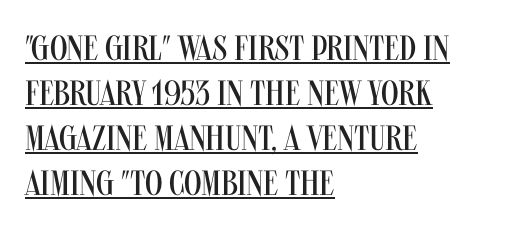
{"serif": "no", "italic": "no", "bold": "no", "weight": "regular", "width": "condensed", "stroke_contrast": "medium", "x_height": "large", "monospaced": "no", "underline": "yes", "align": "left", "line_spacing": "normal", "line_spacing_ratio": 1.29, "letter_spacing": "normal", "letter_spacing_em": 0.0, "glyph_px": 35}
